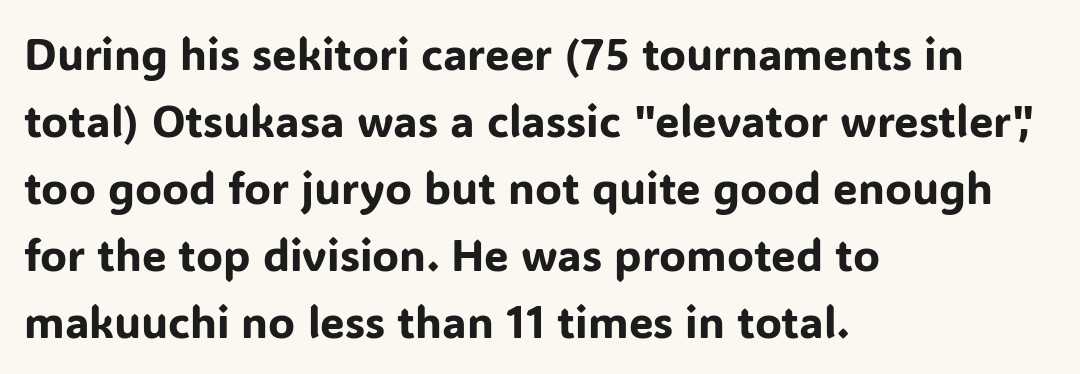
Q: Is the text italic (slanted)? A: No, it is upright.
Q: Is the typeface a serif or a sans-serif typeface? A: Sans-serif.
Q: Is the text underlined? A: No.
Q: How is the paragraph aligned? A: Left-aligned.
Q: Is the spacing between letters normal or unusually wide? A: Normal.
Q: Is the spacing between lines tight, normal or loose? A: Normal.
Q: Width (condensed, normal, or wide)? A: Normal.
Q: Stroke contrast? A: Low.
Q: x-height? A: Medium.
Q: Monospaced? A: No.
